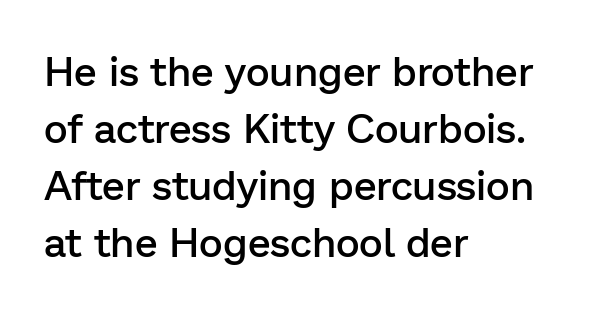
Q: Is the text bold? A: Semi-bold.
Q: Is the text italic (slanted)? A: No, it is upright.
Q: Is the typeface a serif or a sans-serif typeface? A: Sans-serif.
Q: Is the text underlined? A: No.
Q: How is the paragraph aligned? A: Left-aligned.
Q: Is the spacing between letters normal or unusually wide? A: Normal.
Q: Is the spacing between lines tight, normal or loose? A: Normal.
Q: Width (condensed, normal, or wide)? A: Normal.
Q: Stroke contrast? A: Low.
Q: x-height? A: Medium.
Q: Monospaced? A: No.
